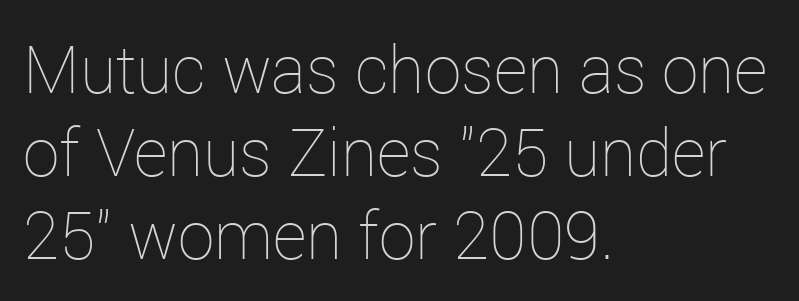
Caption: multi-line text, flush left, ragged right. A typesetter would mark this as roman, not italic. Vertical stems look standard width or narrower in stroke. Underlining? Definitely not there. Caption: standard tracking, unaltered. A normal amount of white space separates one row of letters from the next.
